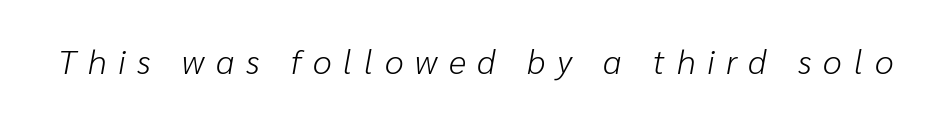
Q: Is the text bold? A: No.
Q: Is the text italic (slanted)? A: Yes, it leans right by about 10 degrees.
Q: Is the text underlined? A: No.
Q: Is the spacing between letters normal or unusually wide? A: Unusually wide.
Q: Width (condensed, normal, or wide)? A: Normal.
Q: Stroke contrast? A: Low.
Q: x-height? A: Medium.
Q: Monospaced? A: No.
